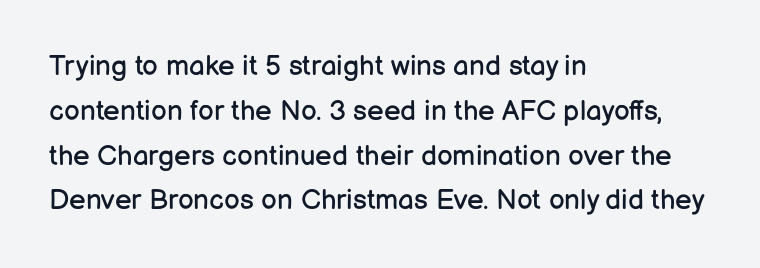
Q: Is the text bold? A: No.
Q: Is the text italic (slanted)? A: No, it is upright.
Q: Is the typeface a serif or a sans-serif typeface? A: Sans-serif.
Q: Is the text underlined? A: No.
Q: How is the paragraph aligned? A: Left-aligned.
Q: Is the spacing between letters normal or unusually wide? A: Normal.
Q: Is the spacing between lines tight, normal or loose? A: Normal.
Q: Width (condensed, normal, or wide)? A: Normal.
Q: Stroke contrast? A: Low.
Q: x-height? A: Medium.
Q: Monospaced? A: No.
